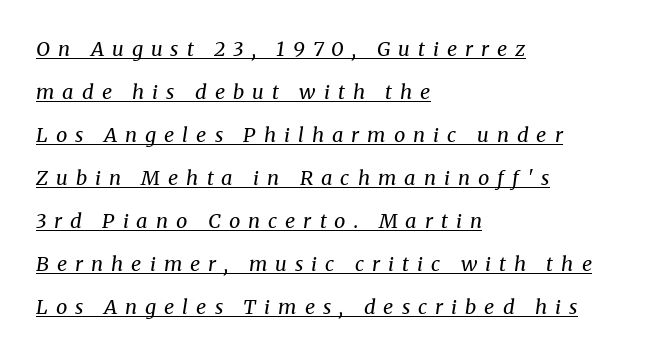
The image shows 20 px text type, italic (leaning right); set left-aligned, loose line spacing (2.15x), unusually wide letter spacing (+0.4 em), underlined.
